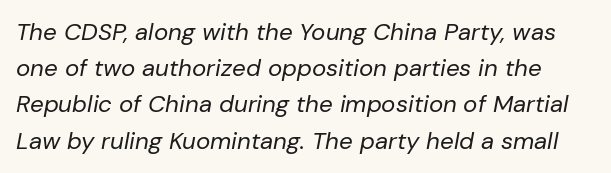
The image shows 24 px text type, italic (leaning right); set normal line spacing (1.51x), normal letter spacing, not underlined.
